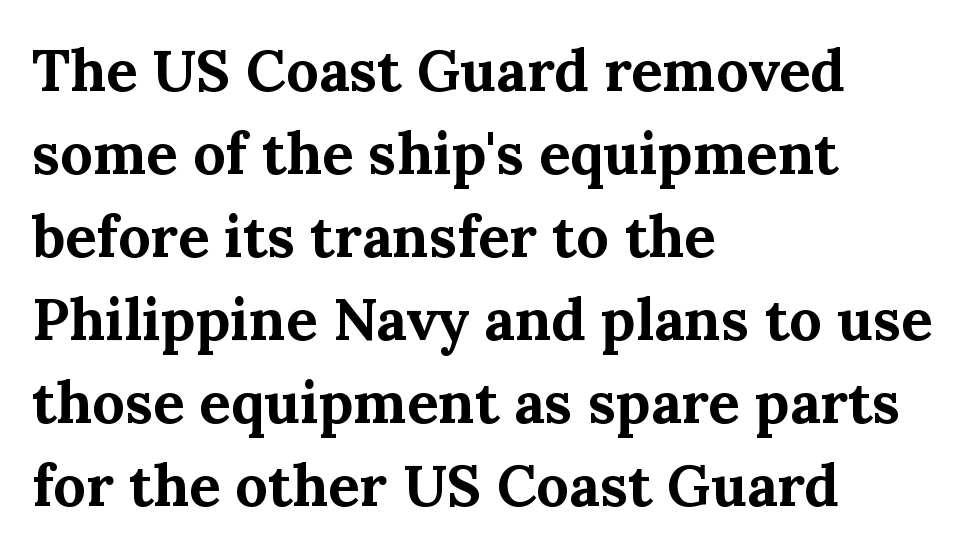
{"serif": "yes", "italic": "no", "bold": "yes", "weight": "bold", "width": "normal", "stroke_contrast": "medium", "x_height": "medium", "monospaced": "no", "underline": "no", "align": "left", "line_spacing": "normal", "line_spacing_ratio": 1.43, "letter_spacing": "normal", "letter_spacing_em": 0.0, "glyph_px": 58}
